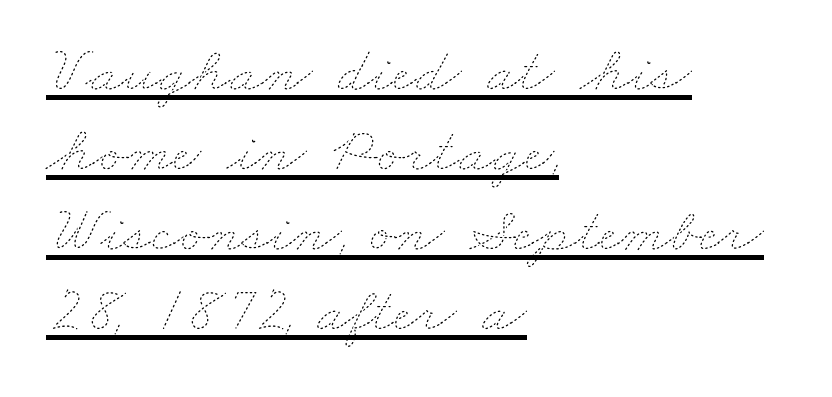
Q: Is the text bold? A: No.
Q: Is the text underlined? A: Yes.
Q: How is the paragraph aligned? A: Left-aligned.
Q: Is the spacing between letters normal or unusually wide? A: Normal.
Q: Is the spacing between lines tight, normal or loose? A: Normal.
Q: Width (condensed, normal, or wide)? A: Wide.
Q: Stroke contrast? A: Low.
Q: x-height? A: Small.
Q: Monospaced? A: No.
